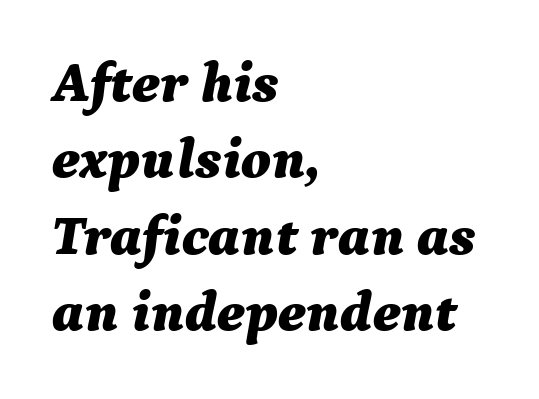
The image shows 57 px bold type, italic (leaning right); set left-aligned, normal line spacing (1.34x), normal letter spacing, not underlined; medium stroke contrast and a medium x-height.
